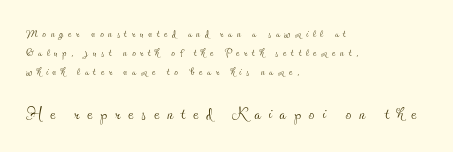
The image shows 23 px text type; set left-aligned, normal line spacing (1.35x), unusually wide letter spacing (+0.35 em), not underlined; the second (bottom) block is 1.64x larger.
